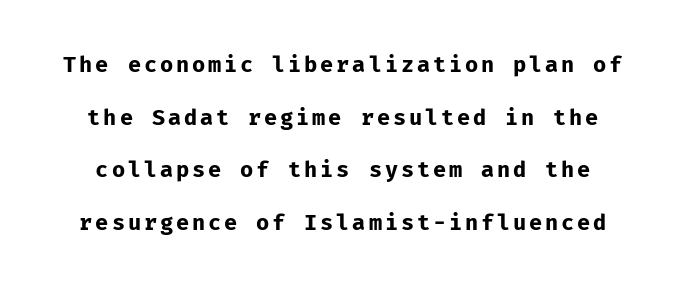
Q: Is the text bold? A: Yes.
Q: Is the text italic (slanted)? A: No, it is upright.
Q: Is the text underlined? A: No.
Q: Is the spacing between lines tight, normal or loose? A: Loose.
